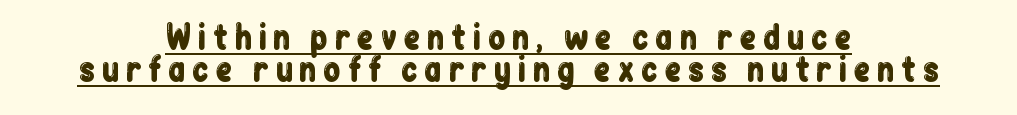
Q: Is the text italic (slanted)? A: No, it is upright.
Q: Is the typeface a serif or a sans-serif typeface? A: Sans-serif.
Q: Is the text underlined? A: Yes.
Q: How is the paragraph aligned? A: Centered.
Q: Is the spacing between lines tight, normal or loose? A: Tight.
Q: Width (condensed, normal, or wide)? A: Condensed.
Q: Stroke contrast? A: Low.
Q: x-height? A: Medium.
Q: Monospaced? A: No.
